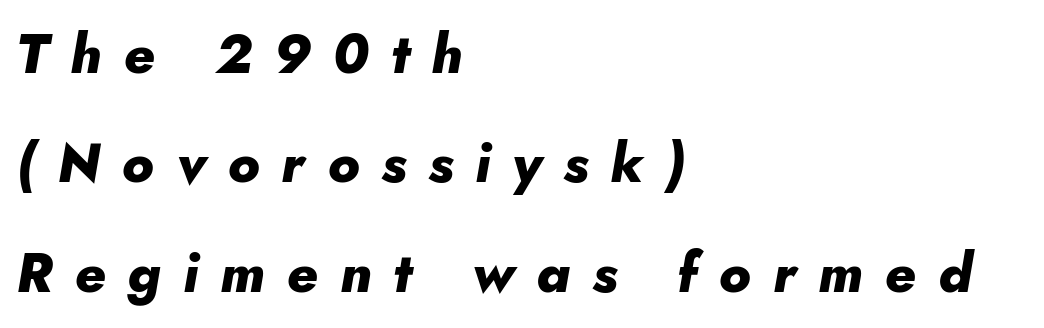
The image shows 55 px heavy type, italic (leaning right); set left-aligned, loose line spacing (1.99x), unusually wide letter spacing (+0.4 em), not underlined; low stroke contrast and a small x-height.
